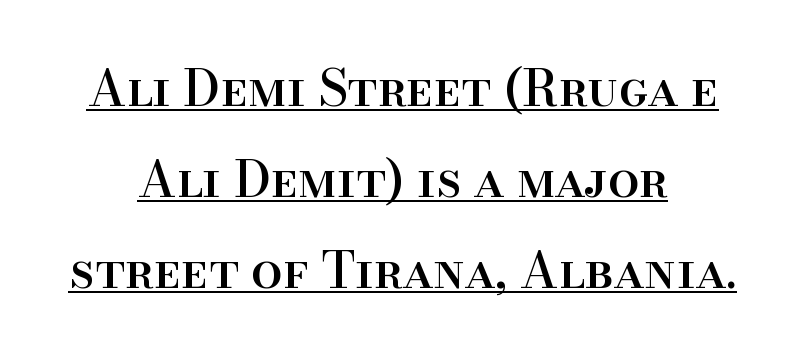
The image shows 50 px serif type, upright; set centered, line spacing 1.82x, normal letter spacing, underlined; high stroke contrast and a small x-height.
